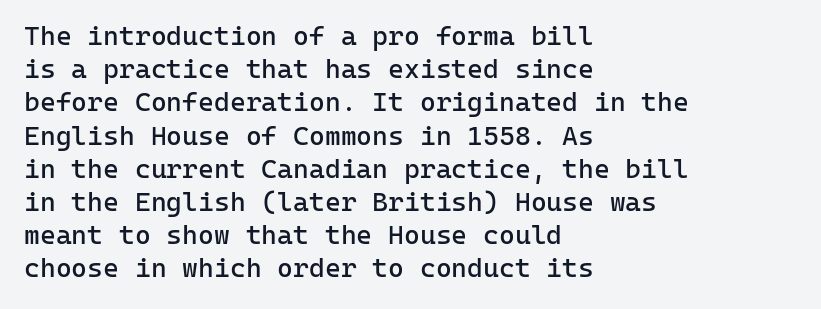
The zone under the glyphs is completely vacant. The passage is arranged the way most books set body copy — flush left. The type sits square on the baseline with zero lean. Weight: in the light-to-regular range. In terms of letterspacing, this is plain default setting.
